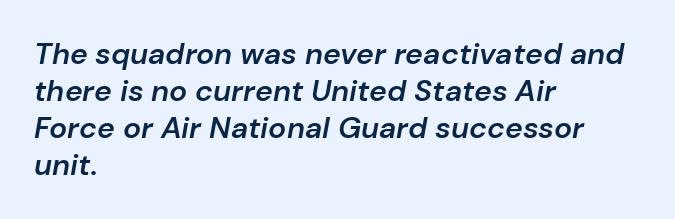
This sample has the flowing, uneven cadence of proportional lettering. Line beginnings align vertically; line endings do not. Nobody touched the tracking dial on this one. Type without underlining. The glyphs have the mass of a demibold cut, below bold.
